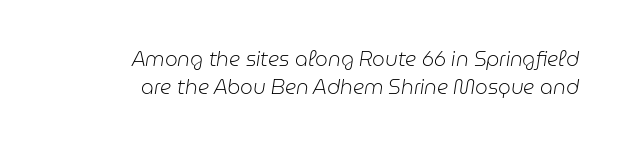
Q: Is the text bold? A: No.
Q: Is the text italic (slanted)? A: Yes, it leans right by about 9 degrees.
Q: Is the text underlined? A: No.
Q: How is the paragraph aligned? A: Right-aligned.
Q: Is the spacing between letters normal or unusually wide? A: Normal.
Q: Is the spacing between lines tight, normal or loose? A: Normal.
